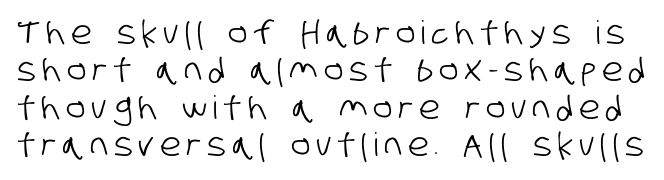
{"serif": "no", "width": "condensed", "stroke_contrast": "low", "x_height": "large", "monospaced": "no", "underline": "no", "line_spacing_ratio": 1.17, "glyph_px": 32}
